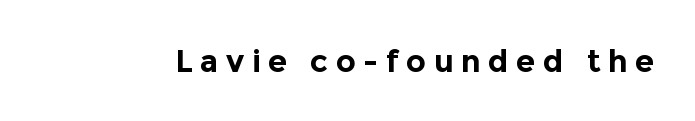
{"serif": "no", "italic": "no", "bold": "yes", "weight": "bold", "width": "normal", "x_height": "medium", "monospaced": "no", "underline": "no", "letter_spacing": "wide", "letter_spacing_em": 0.24, "glyph_px": 31}
